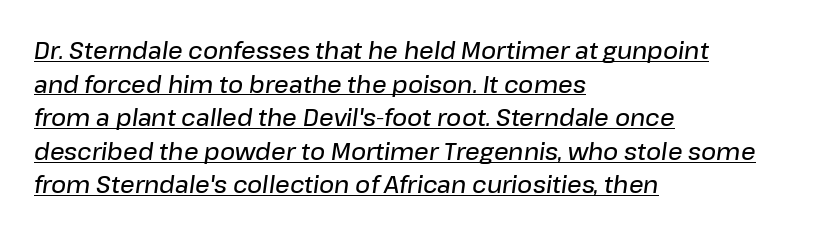
{"italic": "yes", "lean": "right", "slant_degrees": 8, "bold": "semi", "underline": "yes", "align": "left", "line_spacing": "normal", "line_spacing_ratio": 1.46, "letter_spacing": "normal", "letter_spacing_em": 0.0, "glyph_px": 23}
